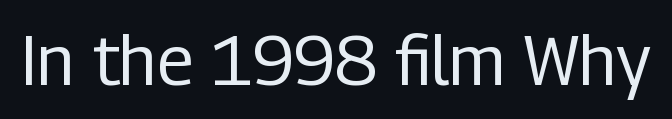
The image shows 69 px regular-weight, condensed sans-serif type, upright; set normal letter spacing, not underlined; low stroke contrast and a medium x-height.
